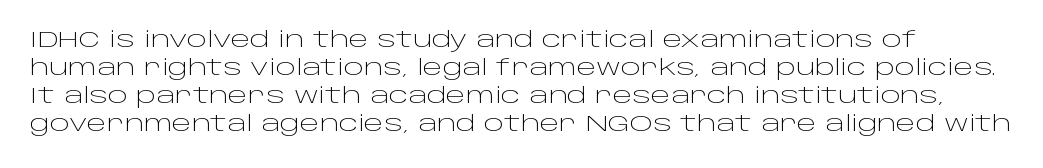
Plain, unruled lines of type. Caption: standard tracking, unaltered. The lettering stays uniformly vertical, giving the passage a roman look. The characters are drawn with everyday or finer stroke widths. Reading down the column, the eye jumps a familiar distance to each next line.
